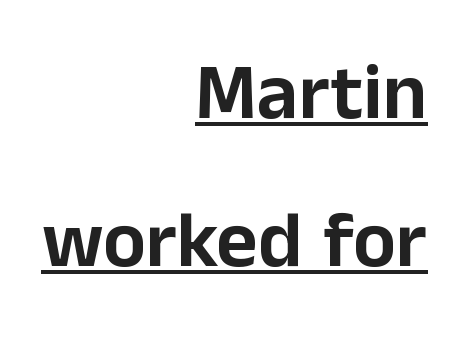
The rag falls on the left side of this text block. Style check: upright. The type family on display is of the sans-serif kind. The face used here is proportionally spaced, like ordinary book or web type. Tracking here is standard; glyphs follow each other at the usual distance. Underlining? Definitely there.
